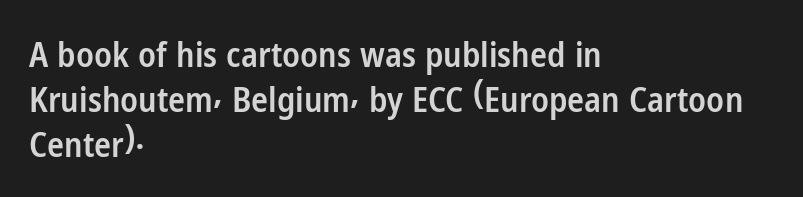
The image shows 35 px semibold, condensed sans-serif type, upright; set left-aligned, normal line spacing (1.28x), normal letter spacing, not underlined; low stroke contrast and a medium x-height.
